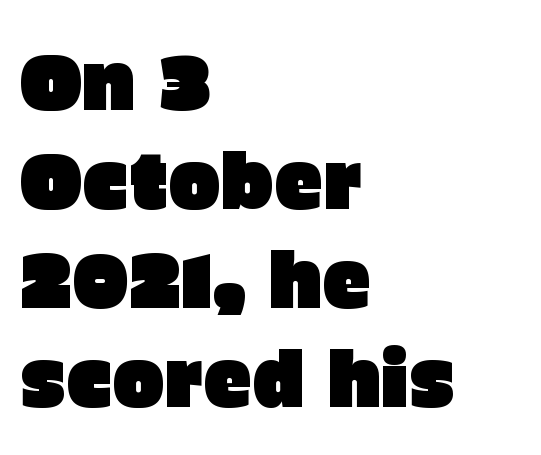
Q: Is the text italic (slanted)? A: No, it is upright.
Q: Is the typeface a serif or a sans-serif typeface? A: Sans-serif.
Q: Is the text underlined? A: No.
Q: How is the paragraph aligned? A: Left-aligned.
Q: Is the spacing between letters normal or unusually wide? A: Normal.
Q: Is the spacing between lines tight, normal or loose? A: Normal.
Q: Width (condensed, normal, or wide)? A: Normal.
Q: Stroke contrast? A: Low.
Q: x-height? A: Large.
Q: Monospaced? A: No.
